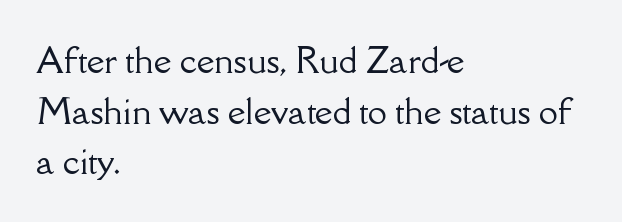
{"serif": "yes", "italic": "no", "width": "normal", "stroke_contrast": "low", "x_height": "small", "monospaced": "no", "underline": "no", "align": "left", "line_spacing": "normal", "line_spacing_ratio": 1.49, "letter_spacing": "normal", "letter_spacing_em": 0.0, "glyph_px": 34}
